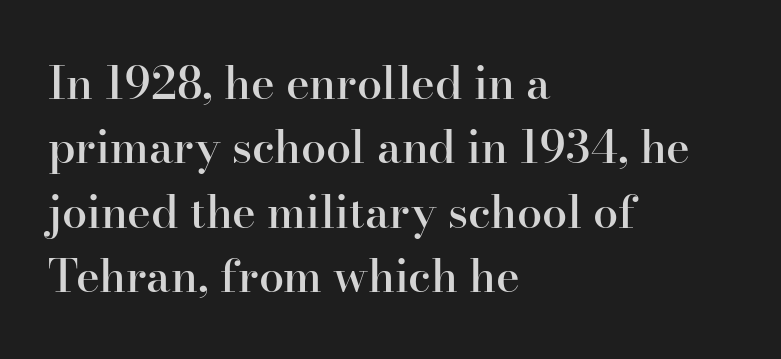
You can tell it's not italic because the verticals are truly vertical. Line beginnings align vertically; line endings do not. This rendering leaves character spacing at its baseline value. Notice how descenders clear the ascenders below comfortably — that's standard leading. Are there feet on the stems? There are — it's a serif. Plain, unruled lines of type.
